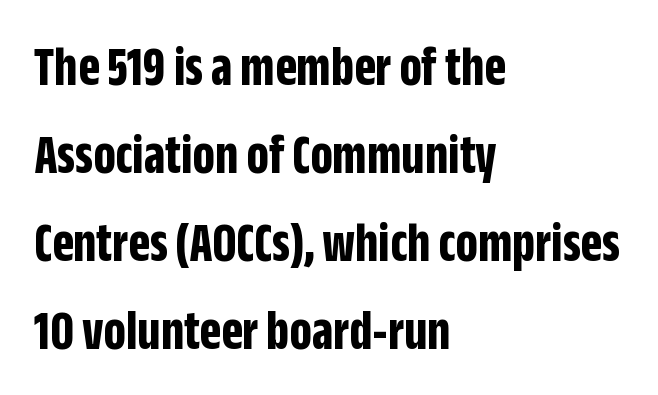
The image shows 56 px bold, condensed sans-serif type, upright; set left-aligned, normal line spacing (1.57x), normal letter spacing, not underlined; low stroke contrast and a large x-height.
